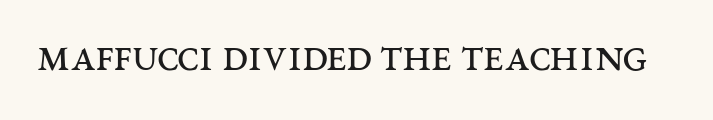
{"serif": "yes", "italic": "no", "bold": "no", "weight": "regular", "width": "wide", "stroke_contrast": "medium", "x_height": "large", "monospaced": "no", "underline": "no", "letter_spacing": "normal", "letter_spacing_em": 0.0, "glyph_px": 47}
